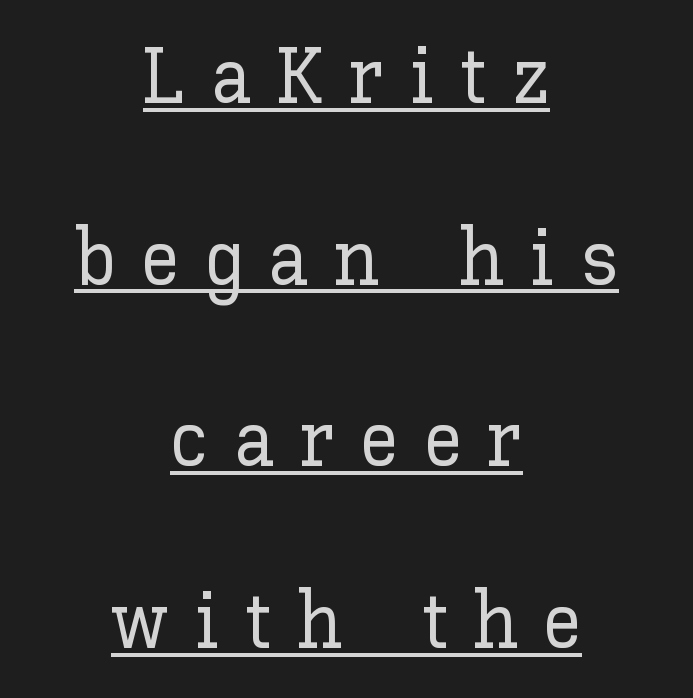
Q: Is the text italic (slanted)? A: No, it is upright.
Q: Is the text underlined? A: Yes.
Q: How is the paragraph aligned? A: Centered.
Q: Is the spacing between letters normal or unusually wide? A: Unusually wide.
Q: Is the spacing between lines tight, normal or loose? A: Loose.
Q: Width (condensed, normal, or wide)? A: Normal.
Q: Stroke contrast? A: Low.
Q: x-height? A: Medium.
Q: Monospaced? A: No.
